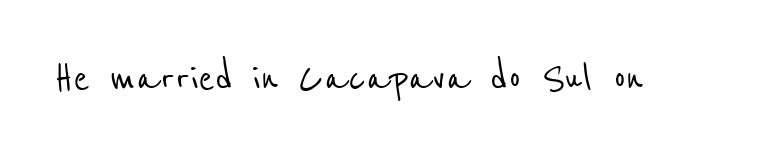
The image shows 49 px condensed sans-serif type; set normal letter spacing, not underlined; low stroke contrast and a medium x-height.
